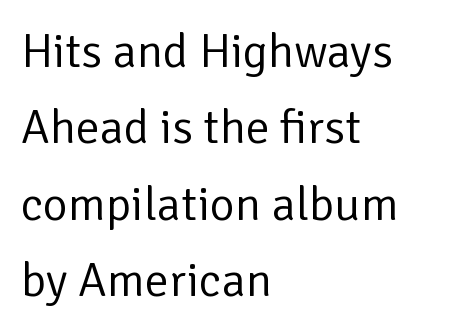
The typeface has the unassuming heft of standard copy or less. No extra tracking has been applied to these lines. This sample keeps an unexceptional amount of space between lines. Typeset ragged right — the left edge is the straight one.
